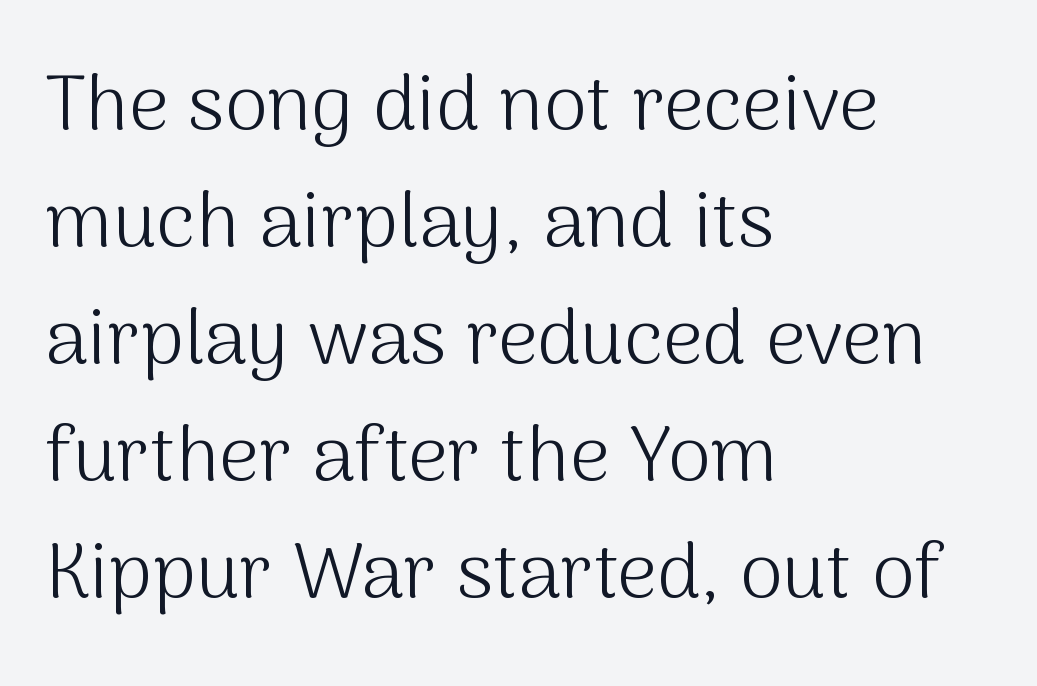
The image shows 78 px light sans-serif type, upright; set left-aligned, normal line spacing (1.5x), normal letter spacing, not underlined; medium stroke contrast and a medium x-height.
